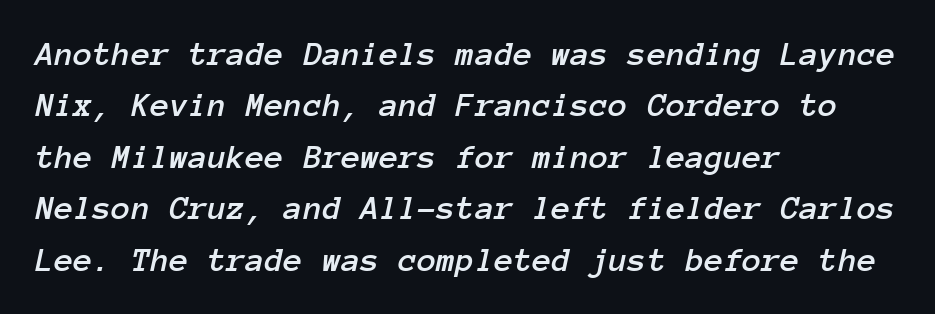
{"italic": "yes", "lean": "right", "slant_degrees": 12, "width": "normal", "stroke_contrast": "low", "x_height": "medium", "monospaced": "yes", "underline": "no", "align": "left", "line_spacing": "normal", "line_spacing_ratio": 1.47, "letter_spacing": "normal", "letter_spacing_em": 0.0, "glyph_px": 35}
